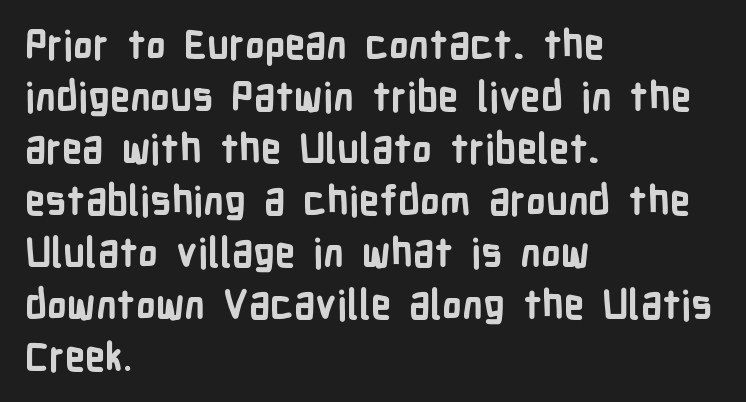
The image shows 40 px bold, condensed sans-serif type, upright; set left-aligned, normal line spacing (1.3x), normal letter spacing, not underlined; low stroke contrast and a medium x-height.
